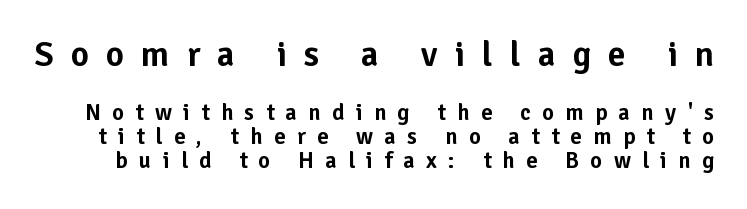
Q: Is the text italic (slanted)? A: No, it is upright.
Q: Is the typeface a serif or a sans-serif typeface? A: Sans-serif.
Q: Is the text underlined? A: No.
Q: Is the spacing between letters normal or unusually wide? A: Unusually wide.
Q: Is the spacing between lines tight, normal or loose? A: Tight.
Q: Which block of text is set in a larger size, the first (top) or the second (bottom)? A: The first (top) one.
Q: Width (condensed, normal, or wide)? A: Normal.
Q: Stroke contrast? A: Low.
Q: x-height? A: Medium.
Q: Monospaced? A: No.
